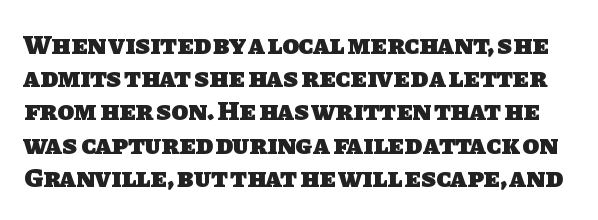
The image shows 27 px bold type; set line spacing 1.23x, normal letter spacing, not underlined.
